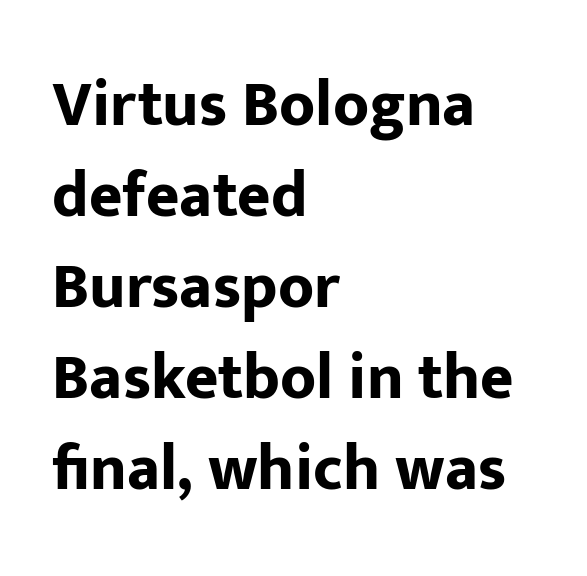
{"serif": "no", "italic": "no", "bold": "yes", "weight": "bold", "width": "normal", "stroke_contrast": "low", "x_height": "medium", "monospaced": "no", "underline": "no", "align": "left", "line_spacing": "normal", "line_spacing_ratio": 1.42, "letter_spacing": "normal", "letter_spacing_em": 0.0, "glyph_px": 64}
